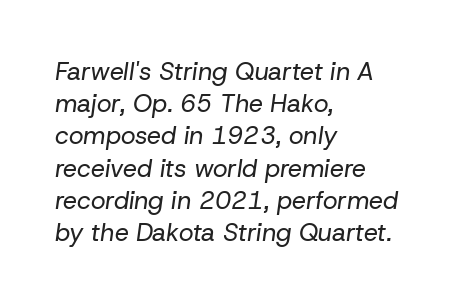
The image shows 25 px text type, italic (leaning right); set left-aligned, normal line spacing (1.29x), normal letter spacing, not underlined.
